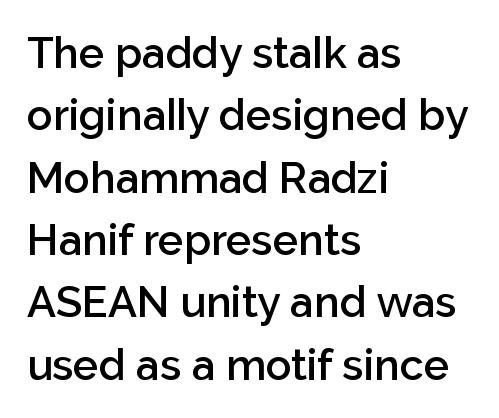
{"serif": "no", "italic": "no", "bold": "semi", "weight": "semibold", "width": "normal", "stroke_contrast": "low", "x_height": "medium", "monospaced": "no", "underline": "no", "align": "left", "line_spacing": "normal", "line_spacing_ratio": 1.45, "letter_spacing": "normal", "letter_spacing_em": 0.0, "glyph_px": 43}
